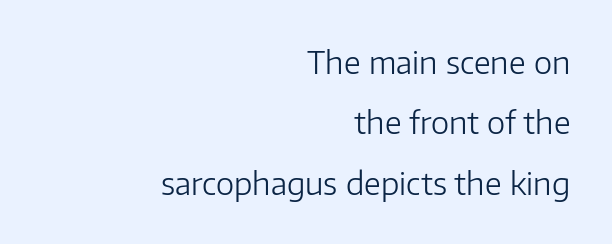
Every character sits straight up, as roman type does. Summary of weight: not heavy and not bold. Characters follow at the spacing the type designer built in. This is sans-serif lettering, the kind often seen on screens and signage.
